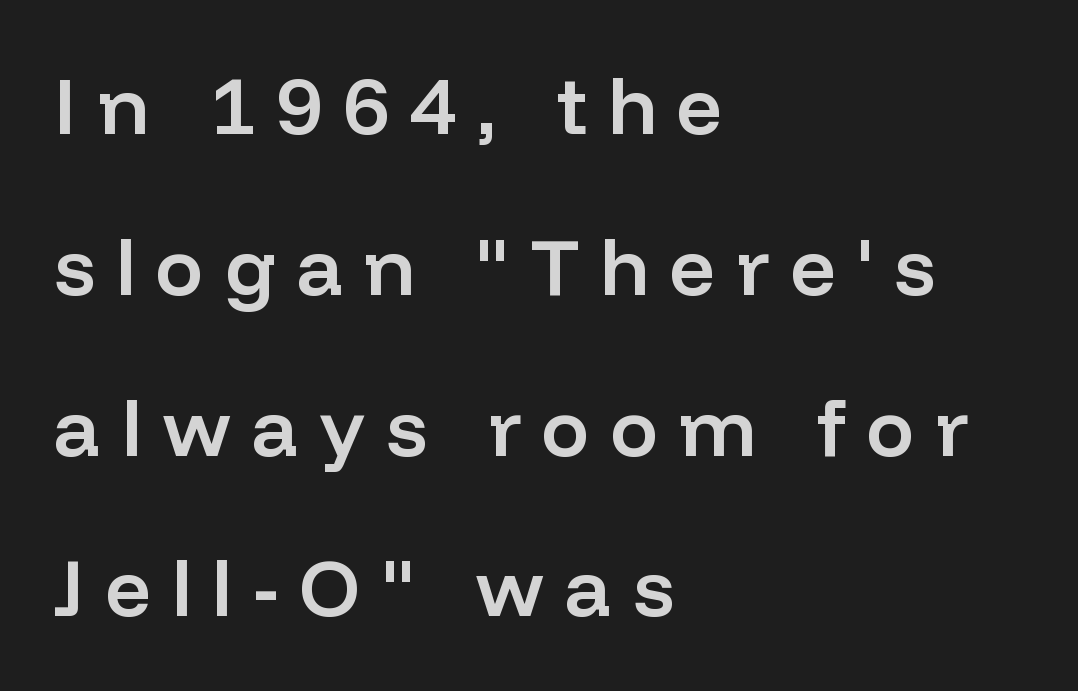
Q: Is the text bold? A: Semi-bold.
Q: Is the text italic (slanted)? A: No, it is upright.
Q: Is the typeface a serif or a sans-serif typeface? A: Sans-serif.
Q: Is the text underlined? A: No.
Q: How is the paragraph aligned? A: Left-aligned.
Q: Is the spacing between letters normal or unusually wide? A: Unusually wide.
Q: Is the spacing between lines tight, normal or loose? A: Loose.
Q: Width (condensed, normal, or wide)? A: Normal.
Q: Stroke contrast? A: Low.
Q: x-height? A: Medium.
Q: Monospaced? A: No.
